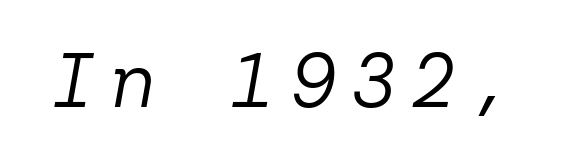
{"italic": "yes", "lean": "right", "slant_degrees": 10, "bold": "no", "weight": "regular", "width": "normal", "stroke_contrast": "low", "x_height": "medium", "underline": "no", "glyph_px": 76}
